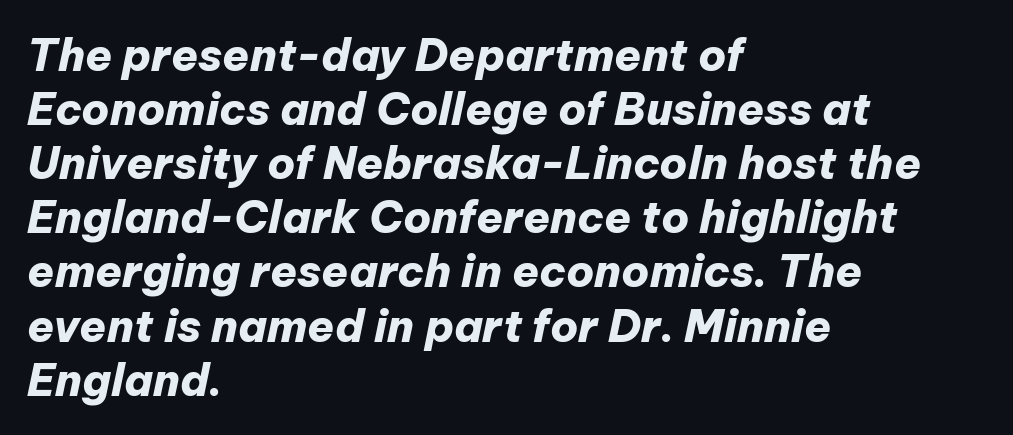
{"italic": "yes", "lean": "right", "slant_degrees": 12, "bold": "yes", "weight": "heavy", "width": "normal", "stroke_contrast": "low", "x_height": "medium", "monospaced": "no", "underline": "no", "align": "left", "line_spacing_ratio": 1.23, "letter_spacing": "normal", "letter_spacing_em": 0.0, "glyph_px": 44}
